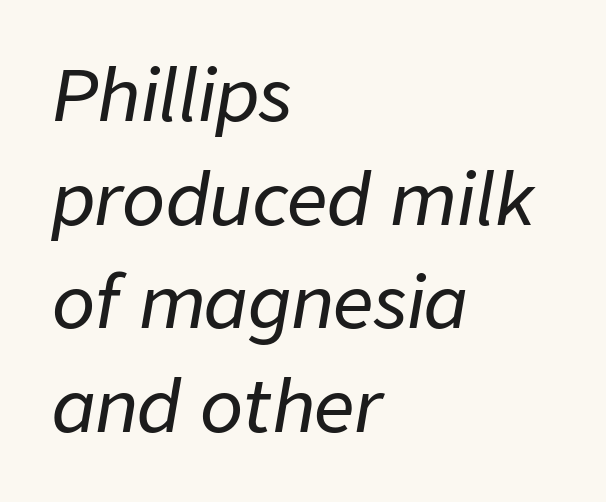
Q: Is the text italic (slanted)? A: Yes, it leans right by about 9 degrees.
Q: Is the text underlined? A: No.
Q: How is the paragraph aligned? A: Left-aligned.
Q: Is the spacing between letters normal or unusually wide? A: Normal.
Q: Is the spacing between lines tight, normal or loose? A: Normal.
Q: Width (condensed, normal, or wide)? A: Normal.
Q: Stroke contrast? A: Low.
Q: x-height? A: Medium.
Q: Monospaced? A: No.
